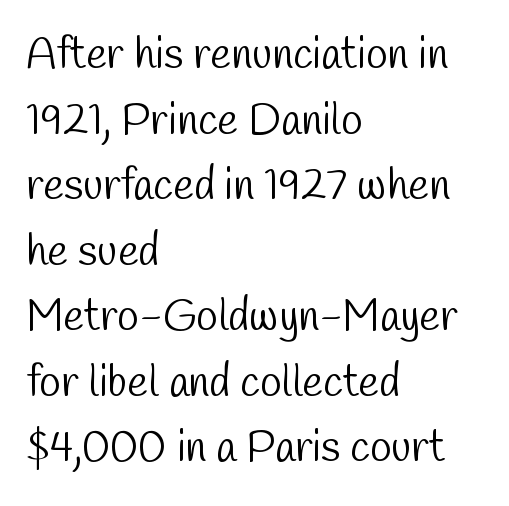
The image shows 44 px light, condensed sans-serif type; set left-aligned, normal line spacing (1.49x), normal letter spacing, not underlined; low stroke contrast and a medium x-height.
